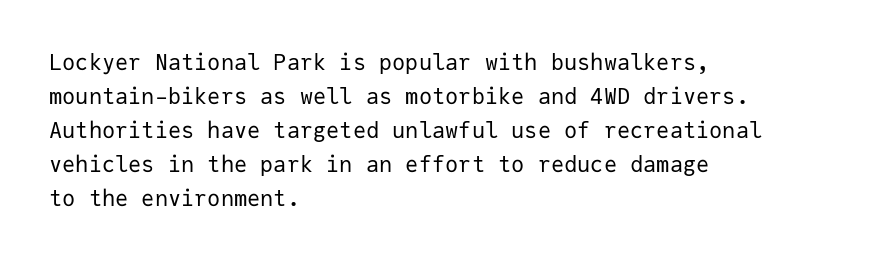
These lines stack with their left ends in a neat column. Any mark beneath the type? The region is blank. Short note: letters normally spaced. The type sits square on the baseline with zero lean.
